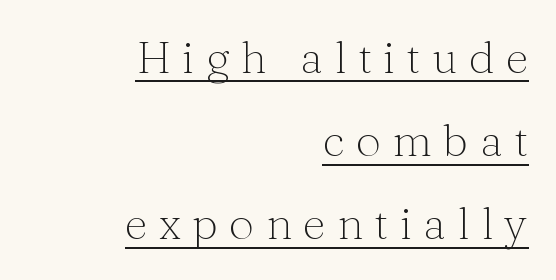
The image shows 45 px light serif type, upright; set right-aligned, line spacing 1.85x, unusually wide letter spacing (+0.25 em), underlined; medium stroke contrast and a medium x-height.
